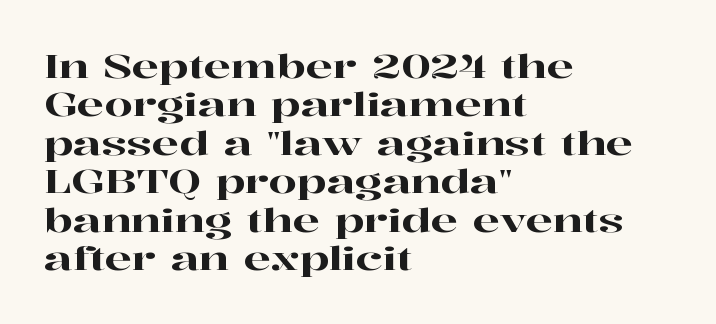
The image shows 32 px wide serif type, upright; set left-aligned, line spacing 1.2x, normal letter spacing, not underlined; high stroke contrast and a medium x-height.
